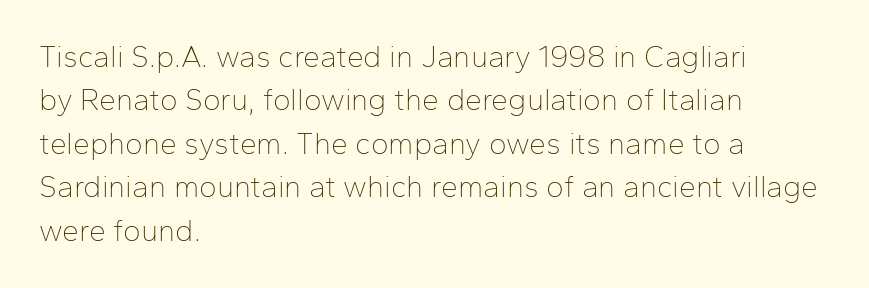
{"serif": "no", "italic": "no", "bold": "no", "weight": "thin", "width": "normal", "stroke_contrast": "low", "x_height": "medium", "monospaced": "no", "underline": "no", "align": "left", "line_spacing": "normal", "line_spacing_ratio": 1.45, "letter_spacing": "normal", "letter_spacing_em": 0.0, "glyph_px": 30}
